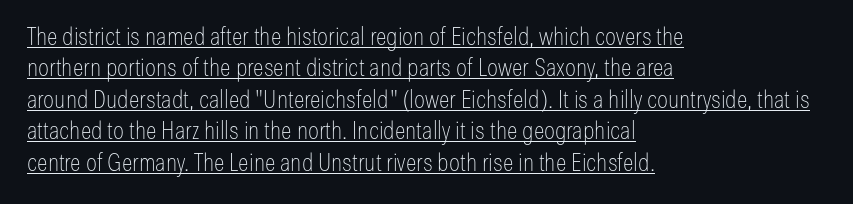
{"italic": "no", "bold": "no", "underline": "yes", "align": "left", "line_spacing": "normal", "line_spacing_ratio": 1.26, "letter_spacing": "normal", "letter_spacing_em": 0.0, "glyph_px": 25}
